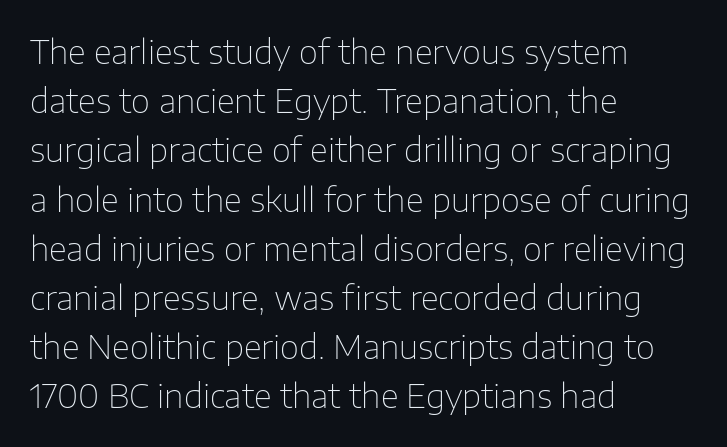
Q: Is the text bold? A: No.
Q: Is the text italic (slanted)? A: No, it is upright.
Q: Is the typeface a serif or a sans-serif typeface? A: Sans-serif.
Q: Is the text underlined? A: No.
Q: How is the paragraph aligned? A: Left-aligned.
Q: Is the spacing between letters normal or unusually wide? A: Normal.
Q: Is the spacing between lines tight, normal or loose? A: Normal.
Q: Width (condensed, normal, or wide)? A: Normal.
Q: Stroke contrast? A: Low.
Q: x-height? A: Medium.
Q: Monospaced? A: No.
